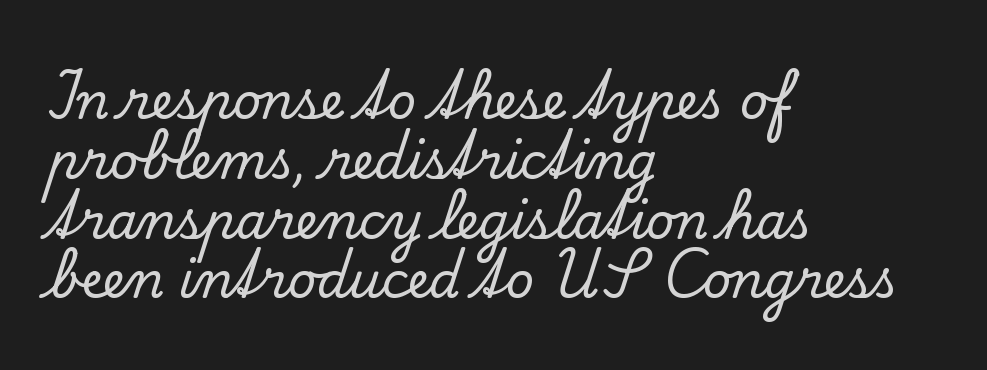
{"serif": "yes", "width": "normal", "stroke_contrast": "low", "x_height": "small", "monospaced": "no", "underline": "no", "align": "left", "line_spacing_ratio": 1.22, "letter_spacing": "normal", "letter_spacing_em": 0.0, "glyph_px": 49}
